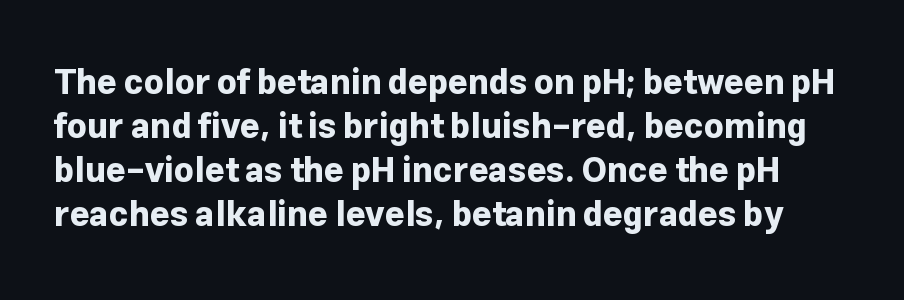
{"serif": "no", "italic": "no", "bold": "yes", "weight": "bold", "width": "normal", "stroke_contrast": "low", "x_height": "medium", "monospaced": "no", "underline": "no", "line_spacing": "normal", "line_spacing_ratio": 1.29, "letter_spacing": "normal", "letter_spacing_em": 0.0, "glyph_px": 34}
